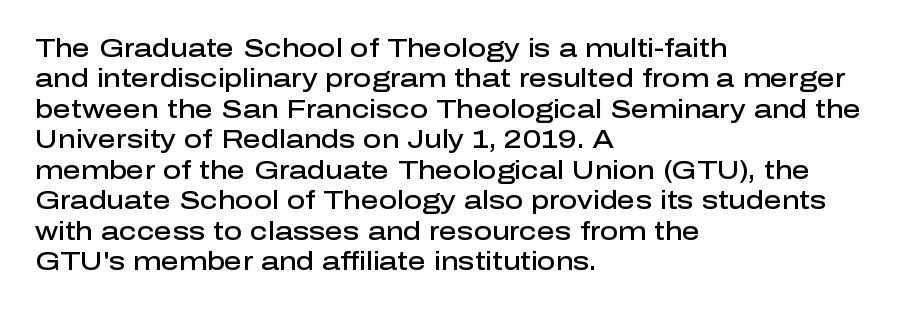
{"italic": "no", "bold": "semi", "underline": "no", "align": "left", "line_spacing_ratio": 1.22, "letter_spacing": "normal", "letter_spacing_em": 0.0, "glyph_px": 25}
